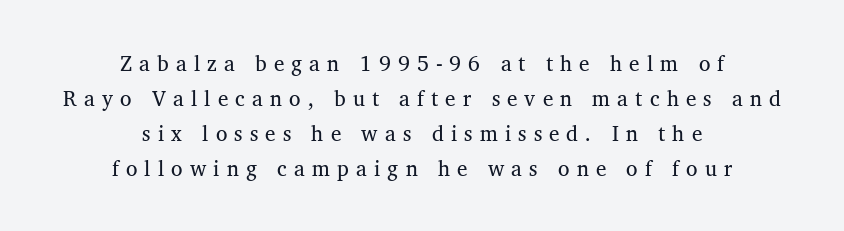
The image shows 21 px text type, upright; set centered, normal line spacing (1.67x), unusually wide letter spacing (+0.34 em), not underlined.
